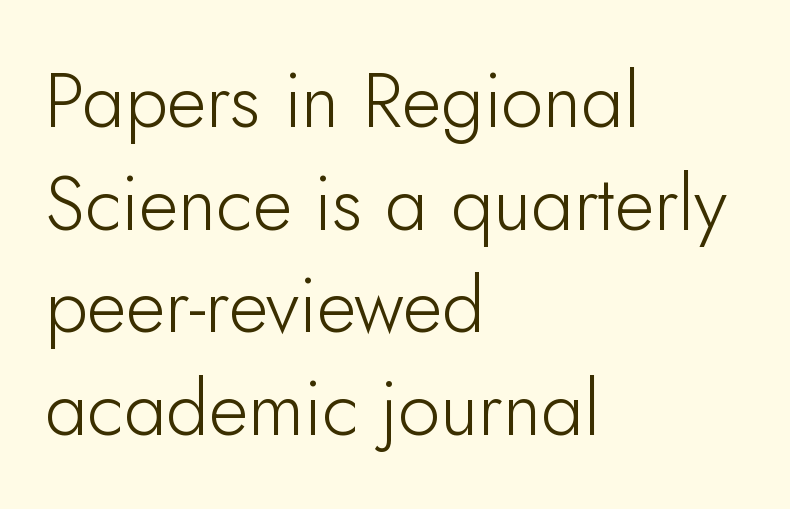
A clean baseline with only descenders dipping below it. Posture: upright roman. To sum up the face: it is a sans, with no serifs. Characters follow at the spacing the type designer built in. The passage shown stacks its lines at a standard gap.
